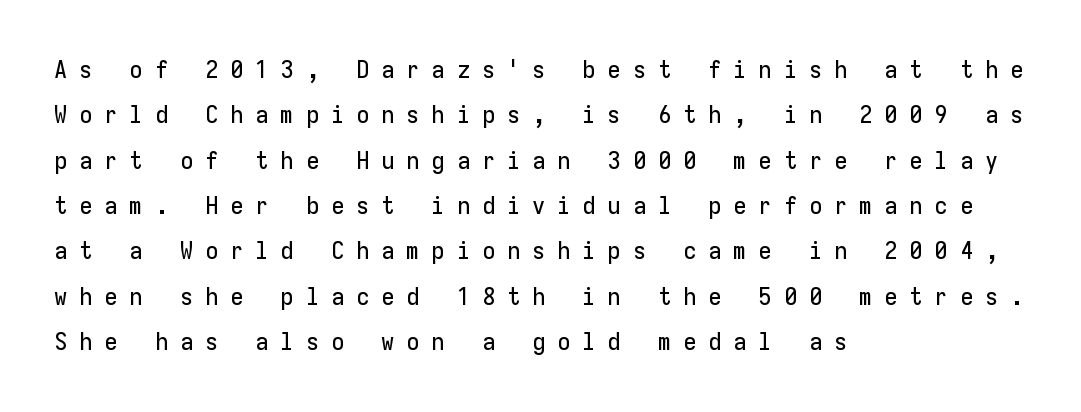
{"italic": "no", "underline": "no", "align": "left", "line_spacing_ratio": 1.89, "letter_spacing": "wide", "letter_spacing_em": 0.5, "glyph_px": 24}
